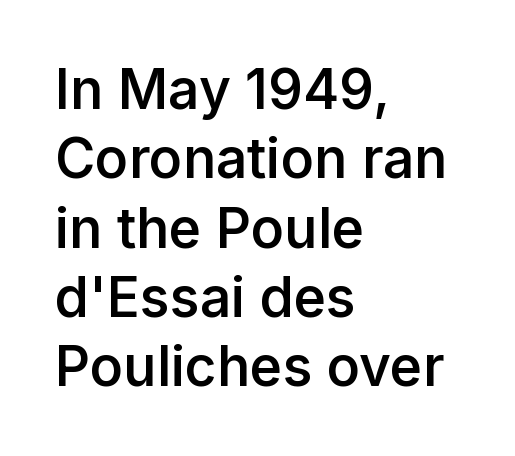
The image shows 55 px semibold sans-serif type, upright; set left-aligned, normal line spacing (1.26x), normal letter spacing, not underlined; low stroke contrast and a medium x-height.
